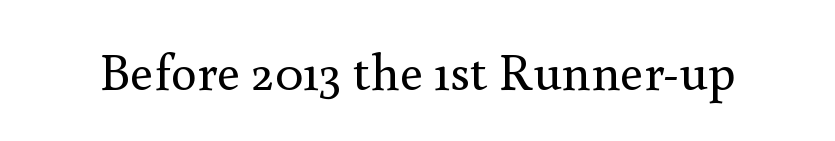
Italic: no, the glyphs are upright roman. Glance below the letters and you will spot only blank space. A serif font was chosen for this passage. Default kerning and tracking; the words read as compact shapes. The face used here is proportionally spaced, like ordinary book or web type.
